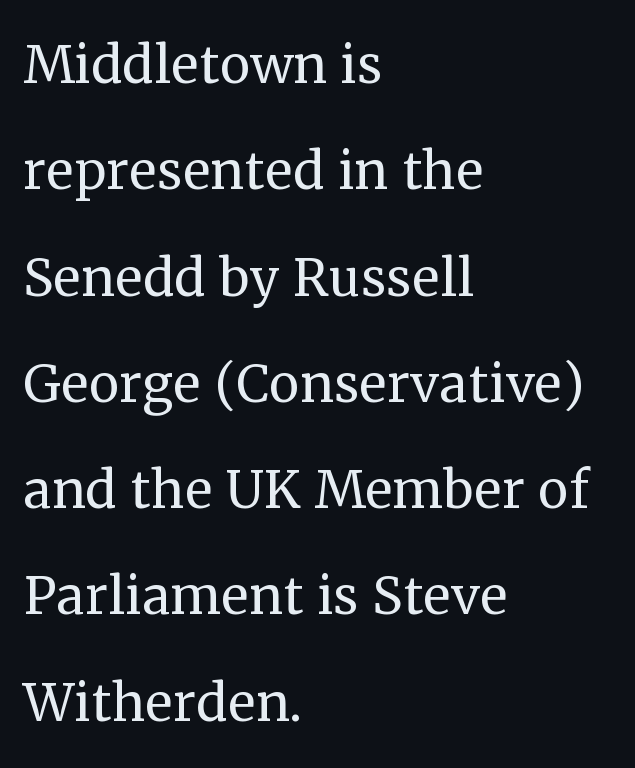
The image shows 69 px regular-weight serif type, upright; set left-aligned, normal line spacing (1.54x), normal letter spacing, not underlined; medium stroke contrast and a medium x-height.
